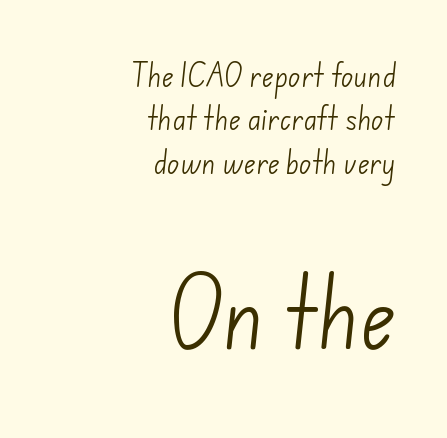
{"serif": "no", "bold": "no", "weight": "light", "width": "normal", "stroke_contrast": "low", "x_height": "small", "monospaced": "no", "underline": "no", "align": "right", "line_spacing": "normal", "line_spacing_ratio": 1.67, "letter_spacing": "normal", "letter_spacing_em": 0.0, "larger_block": "second", "size_ratio": 3.0, "glyph_px": 78}
